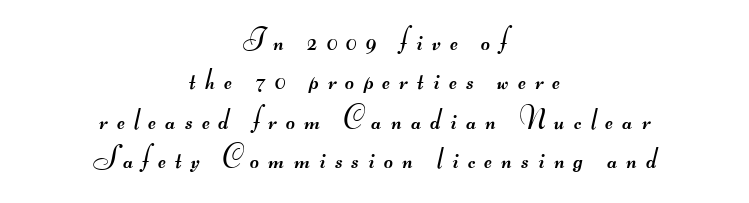
Q: Is the text bold? A: No.
Q: Is the typeface a serif or a sans-serif typeface? A: Sans-serif.
Q: Is the text underlined? A: No.
Q: How is the paragraph aligned? A: Centered.
Q: Is the spacing between letters normal or unusually wide? A: Unusually wide.
Q: Is the spacing between lines tight, normal or loose? A: Normal.
Q: Width (condensed, normal, or wide)? A: Wide.
Q: Stroke contrast? A: Medium.
Q: Monospaced? A: No.
